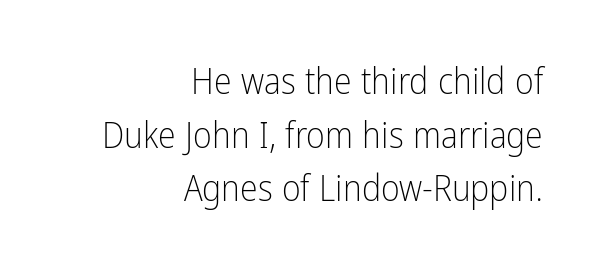
Layout note: lines flush right. These lines are rendered in a variable-pitch font. Is the type heavy? It reads as light-to-regular instead. Nothing sits at the stroke ends, so this counts as sans-serif. Tracking here is standard; glyphs follow each other at the usual distance.
